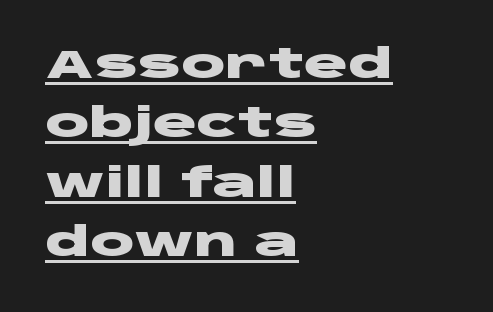
Q: Is the text bold? A: Yes.
Q: Is the text italic (slanted)? A: No, it is upright.
Q: Is the typeface a serif or a sans-serif typeface? A: Sans-serif.
Q: Is the text underlined? A: Yes.
Q: How is the paragraph aligned? A: Left-aligned.
Q: Is the spacing between letters normal or unusually wide? A: Normal.
Q: Is the spacing between lines tight, normal or loose? A: Normal.
Q: Width (condensed, normal, or wide)? A: Wide.
Q: Stroke contrast? A: Low.
Q: x-height? A: Large.
Q: Monospaced? A: No.
